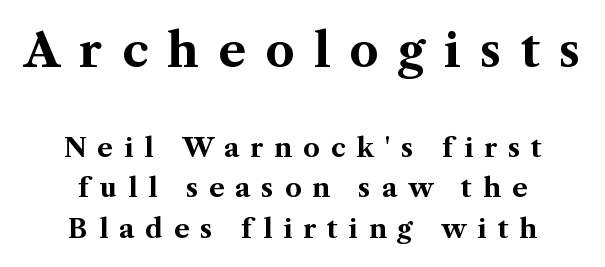
Decoration check: the copy has no underline. Block one is the big one; block two sits smaller underneath. Typographically, this falls in the serif category. The paragraph shown floats in the horizontal middle. The passage shown is typed in a proportional face where columns would drift.
